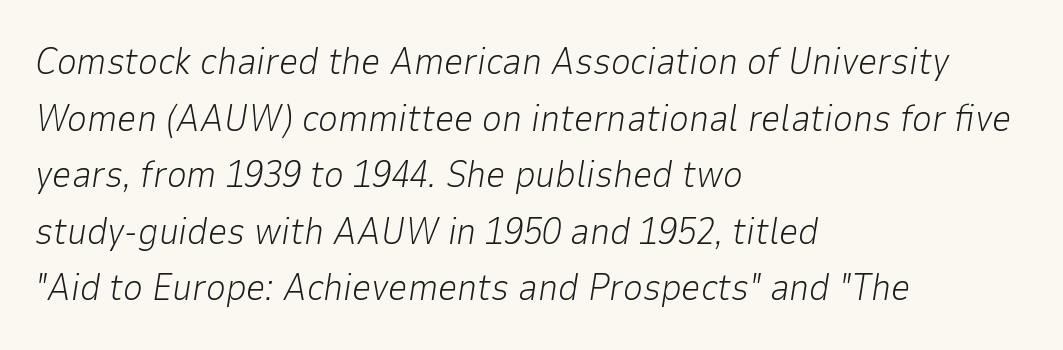
{"italic": "yes", "lean": "right", "slant_degrees": 9, "bold": "no", "weight": "light", "width": "normal", "stroke_contrast": "low", "x_height": "medium", "monospaced": "no", "underline": "no", "align": "left", "line_spacing": "normal", "line_spacing_ratio": 1.49, "letter_spacing": "normal", "letter_spacing_em": 0.0, "glyph_px": 38}
